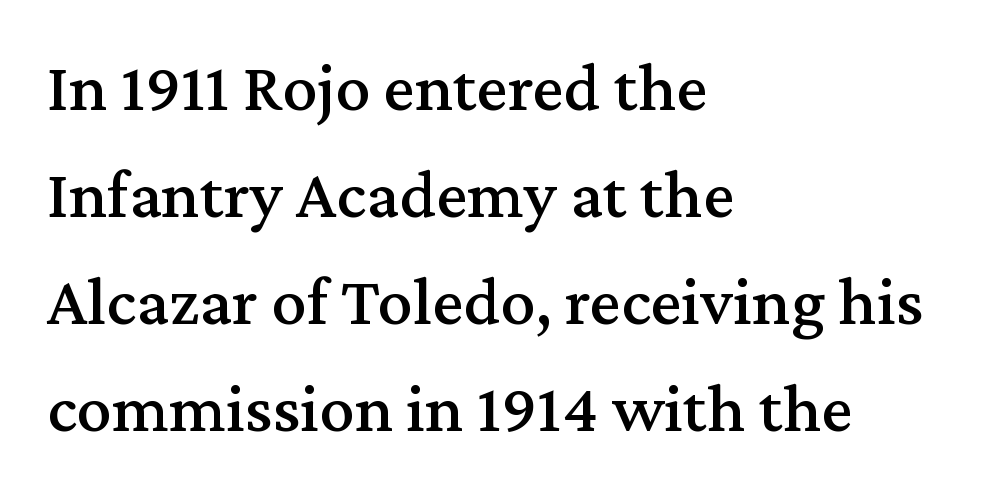
Ascenders rise straight up at ninety degrees. Caption: multi-line text, flush left, ragged right. What stands out about the letter spacing? Nothing — it is the standard amount. Stroke terminals: seriffed. The lines sit at an ordinary, default distance from one another. The string is rendered with underlining switched off.
